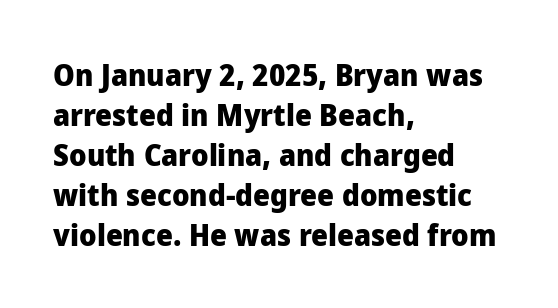
The image shows 30 px heavy sans-serif type, upright; set left-aligned, normal line spacing (1.33x), normal letter spacing, not underlined; low stroke contrast and a medium x-height.
